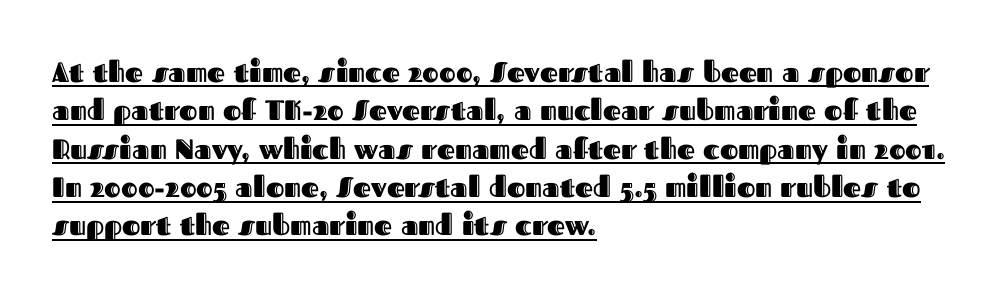
{"italic": "no", "width": "normal", "x_height": "medium", "monospaced": "no", "underline": "yes", "align": "left", "line_spacing": "normal", "line_spacing_ratio": 1.37, "letter_spacing": "normal", "letter_spacing_em": 0.0, "glyph_px": 28}
